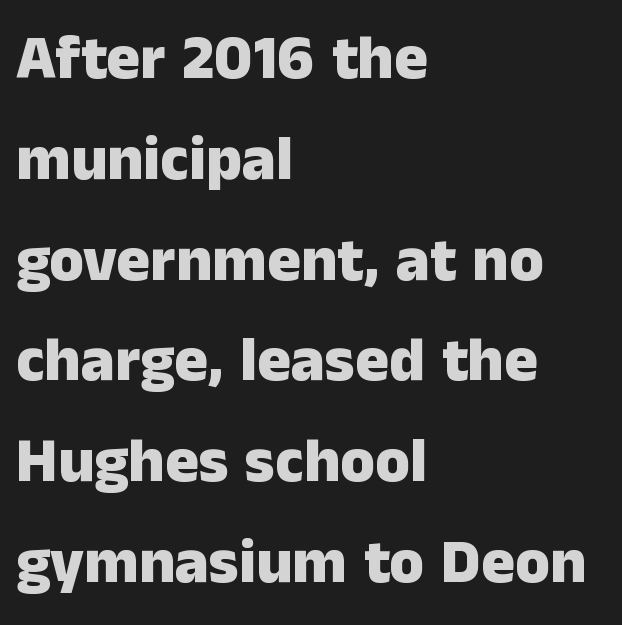
{"serif": "no", "italic": "no", "bold": "yes", "weight": "heavy", "width": "normal", "stroke_contrast": "low", "x_height": "medium", "monospaced": "no", "underline": "no", "align": "left", "line_spacing": "normal", "line_spacing_ratio": 1.6, "letter_spacing": "normal", "letter_spacing_em": 0.0, "glyph_px": 63}
